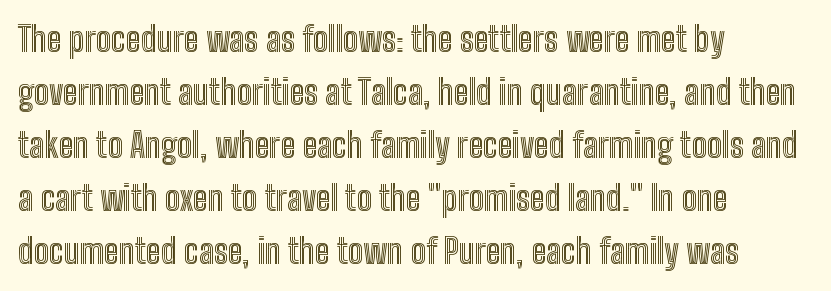
Posture: straight, roman, zero tilt. Notice how descenders clear the ascenders below comfortably — that's standard leading. Underline: absent. The rendering anchors every line to the left-hand side. The letters advance in unequal steps, a hallmark of proportional type.
